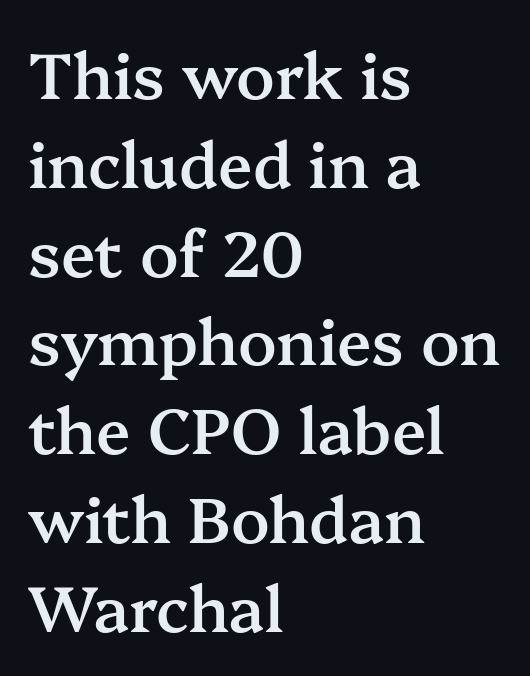
{"serif": "yes", "italic": "no", "bold": "semi", "weight": "semibold", "width": "normal", "stroke_contrast": "medium", "x_height": "medium", "monospaced": "no", "underline": "no", "align": "left", "line_spacing": "normal", "line_spacing_ratio": 1.41, "letter_spacing": "normal", "letter_spacing_em": 0.0, "glyph_px": 63}
